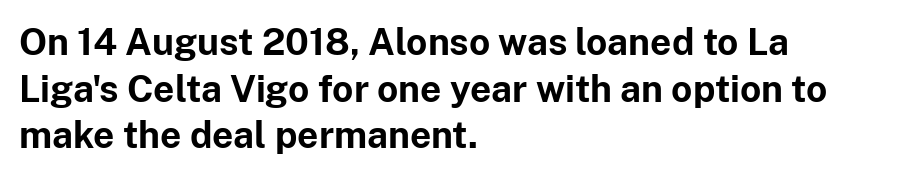
Q: Is the text bold? A: Yes.
Q: Is the text italic (slanted)? A: No, it is upright.
Q: Is the typeface a serif or a sans-serif typeface? A: Sans-serif.
Q: Is the text underlined? A: No.
Q: How is the paragraph aligned? A: Left-aligned.
Q: Is the spacing between letters normal or unusually wide? A: Normal.
Q: Is the spacing between lines tight, normal or loose? A: Normal.
Q: Width (condensed, normal, or wide)? A: Normal.
Q: Stroke contrast? A: Low.
Q: x-height? A: Medium.
Q: Monospaced? A: No.
